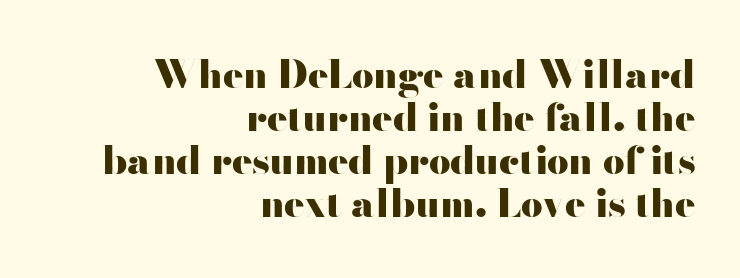
The image shows 38 px heavy, wide sans-serif type, upright; set right-aligned, tight line spacing (1.13x), normal letter spacing, not underlined; high stroke contrast and a small x-height.
